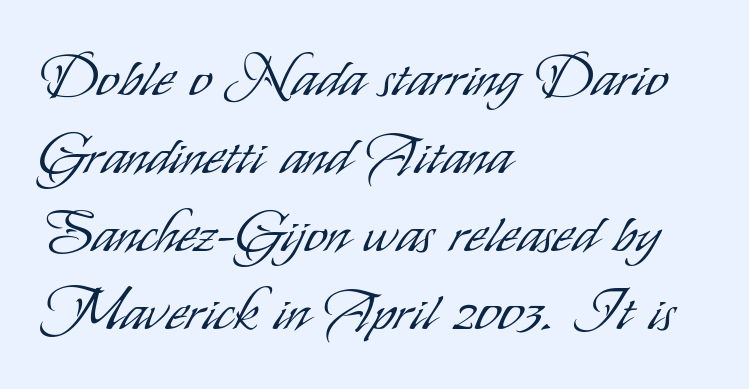
Q: Is the text bold? A: No.
Q: Is the text italic (slanted)? A: Yes.
Q: Is the typeface a serif or a sans-serif typeface? A: Sans-serif.
Q: Is the text underlined? A: No.
Q: How is the paragraph aligned? A: Left-aligned.
Q: Is the spacing between letters normal or unusually wide? A: Normal.
Q: Is the spacing between lines tight, normal or loose? A: Normal.
Q: Width (condensed, normal, or wide)? A: Condensed.
Q: Stroke contrast? A: Low.
Q: x-height? A: Small.
Q: Monospaced? A: No.
